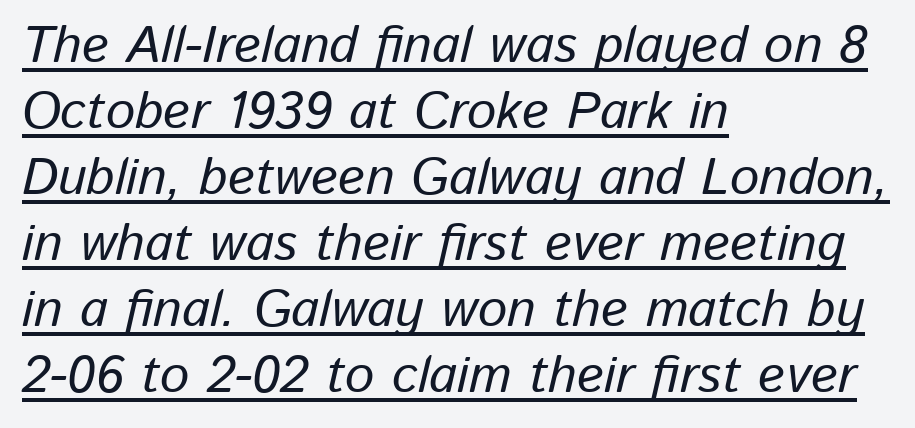
Q: Is the text italic (slanted)? A: Yes, it leans right by about 13 degrees.
Q: Is the text underlined? A: Yes.
Q: How is the paragraph aligned? A: Left-aligned.
Q: Is the spacing between letters normal or unusually wide? A: Normal.
Q: Is the spacing between lines tight, normal or loose? A: Normal.
Q: Width (condensed, normal, or wide)? A: Normal.
Q: Stroke contrast? A: Low.
Q: x-height? A: Medium.
Q: Monospaced? A: No.
